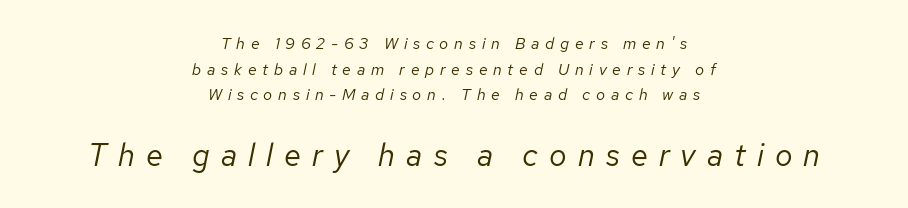
The image shows 31 px regular-weight type, italic (leaning right); set centered, normal line spacing (1.6x), unusually wide letter spacing (+0.36 em), not underlined; the second (bottom) block is 1.94x larger; low stroke contrast and a medium x-height.
